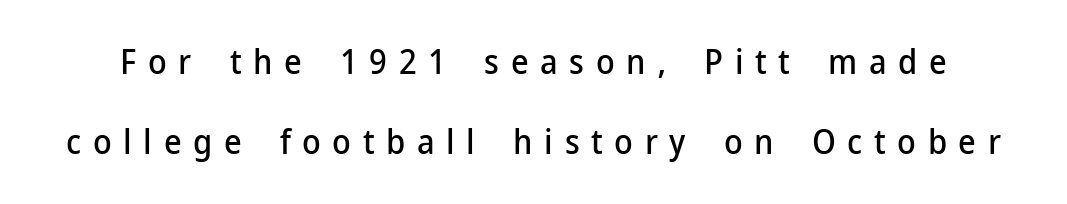
{"serif": "no", "italic": "no", "width": "normal", "stroke_contrast": "low", "x_height": "medium", "monospaced": "no", "underline": "no", "line_spacing": "loose", "line_spacing_ratio": 2.36, "letter_spacing": "wide", "letter_spacing_em": 0.34, "glyph_px": 34}
